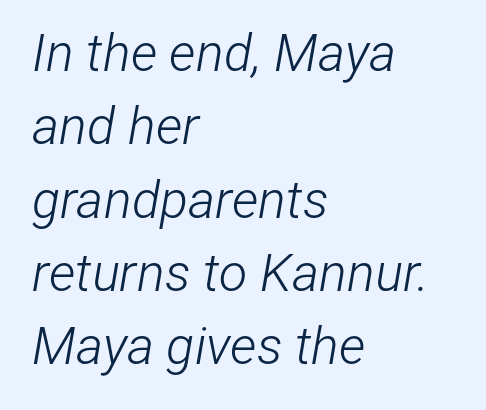
{"italic": "yes", "lean": "right", "slant_degrees": 12, "bold": "no", "weight": "light", "width": "condensed", "stroke_contrast": "low", "x_height": "medium", "monospaced": "no", "underline": "no", "align": "left", "line_spacing": "normal", "line_spacing_ratio": 1.41, "letter_spacing": "normal", "letter_spacing_em": 0.0, "glyph_px": 52}
